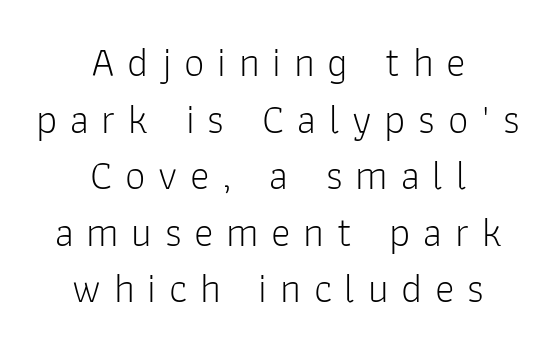
{"serif": "no", "italic": "no", "bold": "no", "weight": "light", "width": "normal", "stroke_contrast": "low", "x_height": "medium", "monospaced": "no", "underline": "no", "align": "center", "line_spacing": "normal", "line_spacing_ratio": 1.38, "letter_spacing": "wide", "letter_spacing_em": 0.31, "glyph_px": 41}
